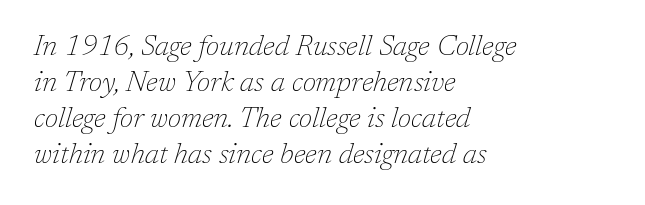
{"serif": "yes", "italic": "yes", "lean": "right", "slant_degrees": 17, "bold": "no", "weight": "thin", "width": "normal", "stroke_contrast": "low", "x_height": "medium", "monospaced": "no", "underline": "no", "align": "left", "line_spacing": "normal", "line_spacing_ratio": 1.28, "letter_spacing": "normal", "letter_spacing_em": 0.0, "glyph_px": 28}
